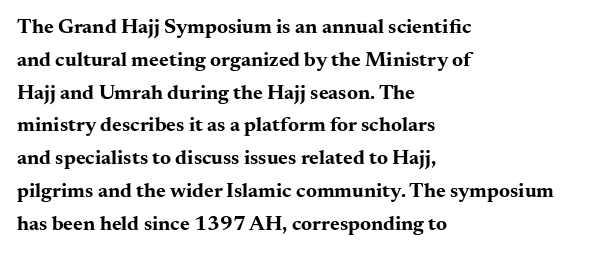
Weight check: bold — yes, fully. This rendering features lettering with no underline. This is the regular roman posture of the typeface. Is there much room between lines? A standard amount, neither cramped nor airy. No extra tracking has been applied to these lines. The rag falls on the right side of this text block.
